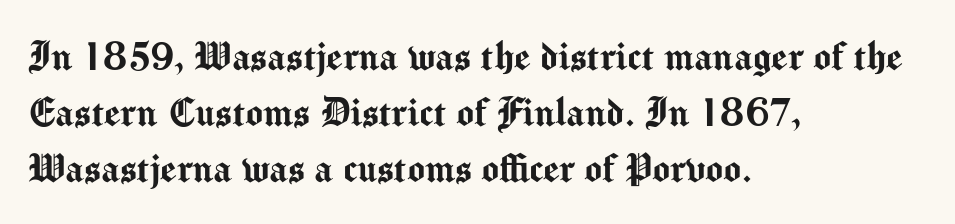
Q: Is the text italic (slanted)? A: No, it is upright.
Q: Is the typeface a serif or a sans-serif typeface? A: Sans-serif.
Q: Is the text underlined? A: No.
Q: How is the paragraph aligned? A: Left-aligned.
Q: Is the spacing between letters normal or unusually wide? A: Normal.
Q: Width (condensed, normal, or wide)? A: Normal.
Q: Stroke contrast? A: Medium.
Q: x-height? A: Medium.
Q: Monospaced? A: No.
